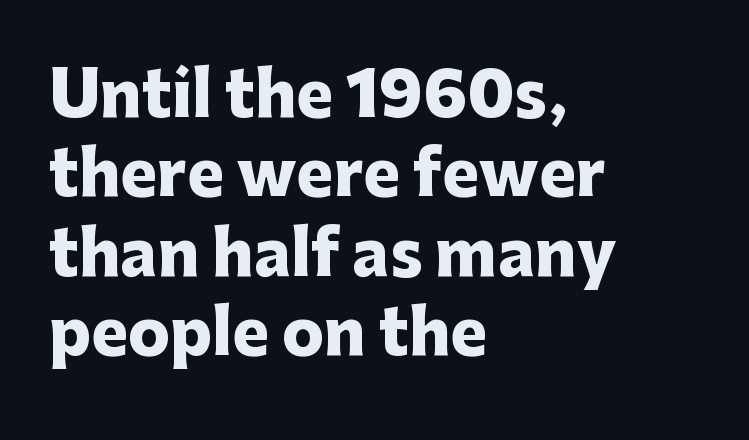
The image shows 62 px heavy sans-serif type, upright; set left-aligned, normal line spacing (1.28x), normal letter spacing, not underlined; low stroke contrast and a medium x-height.
